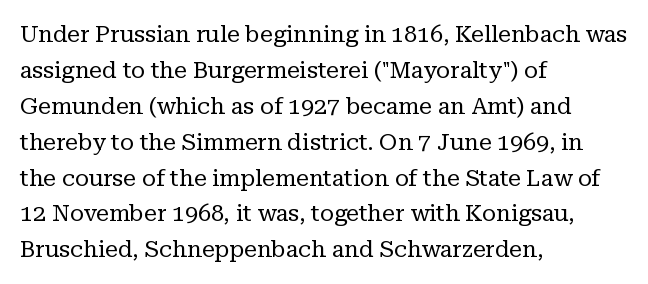
The image shows 23 px text type, upright; set left-aligned, normal line spacing (1.56x), normal letter spacing, not underlined.
